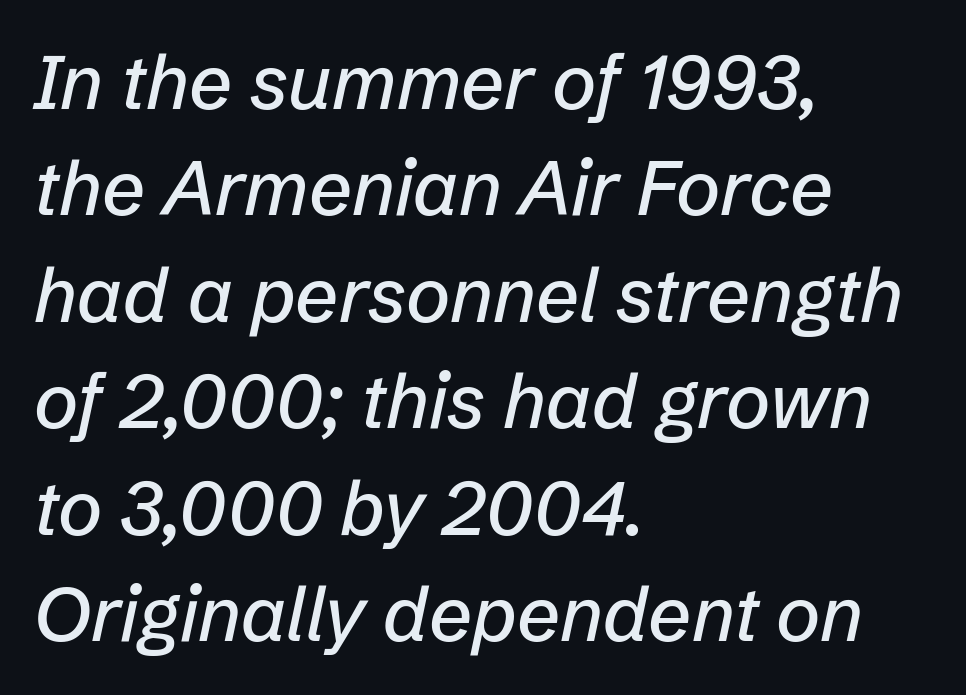
The image shows 76 px text type, italic (leaning right); set left-aligned, normal line spacing (1.4x), normal letter spacing, not underlined; low stroke contrast and a medium x-height.
